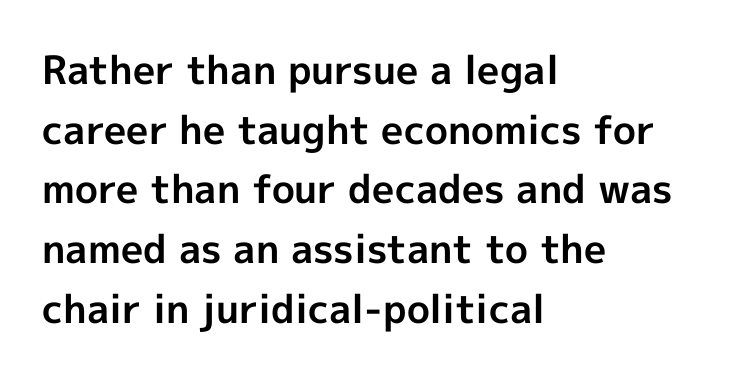
Q: Is the text bold? A: Yes.
Q: Is the text italic (slanted)? A: No, it is upright.
Q: Is the typeface a serif or a sans-serif typeface? A: Sans-serif.
Q: Is the text underlined? A: No.
Q: How is the paragraph aligned? A: Left-aligned.
Q: Is the spacing between letters normal or unusually wide? A: Normal.
Q: Is the spacing between lines tight, normal or loose? A: Normal.
Q: Width (condensed, normal, or wide)? A: Normal.
Q: x-height? A: Medium.
Q: Monospaced? A: No.
